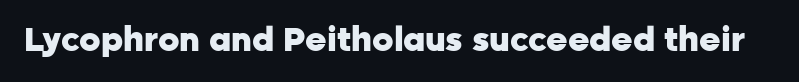
Q: Is the text bold? A: Yes.
Q: Is the text italic (slanted)? A: No, it is upright.
Q: Is the typeface a serif or a sans-serif typeface? A: Sans-serif.
Q: Is the text underlined? A: No.
Q: Is the spacing between letters normal or unusually wide? A: Normal.
Q: Width (condensed, normal, or wide)? A: Normal.
Q: Stroke contrast? A: Low.
Q: x-height? A: Medium.
Q: Monospaced? A: No.
